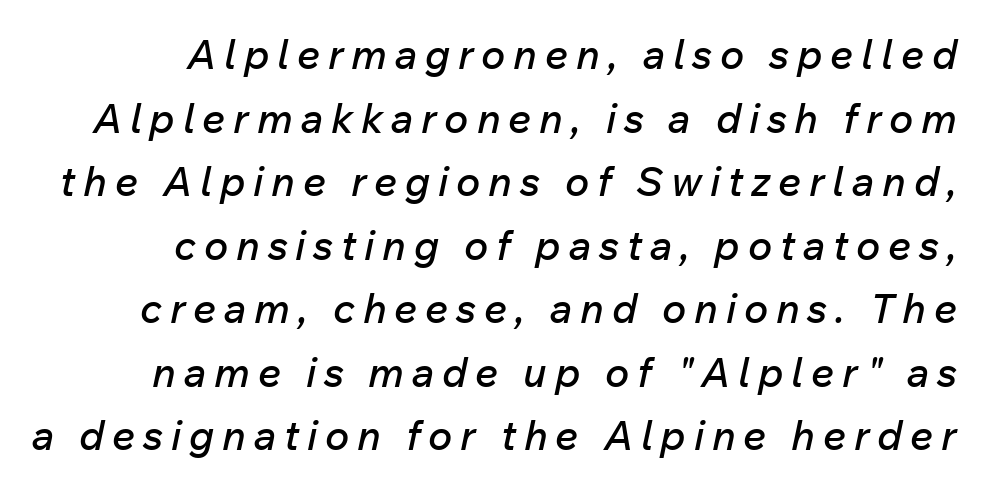
The image shows 41 px text type, italic (leaning right); set right-aligned, normal line spacing (1.55x), not underlined; low stroke contrast and a medium x-height.
